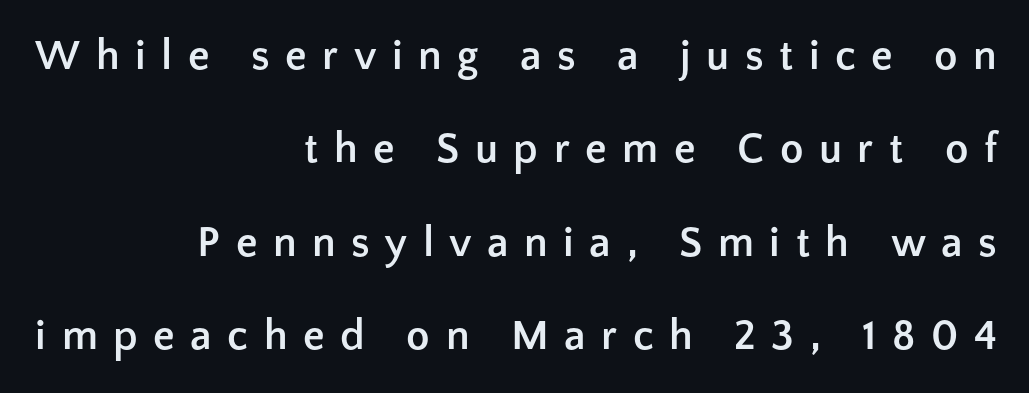
The lines in this sample share a right terminus and differ only in where they begin. Every character sits straight up, as roman type does. The face used here is a sans, in the tradition of grotesques and geometrics. These lines are rendered in a variable-pitch font. Typesetter's note: full bold, strokes at maximum text heaviness.
